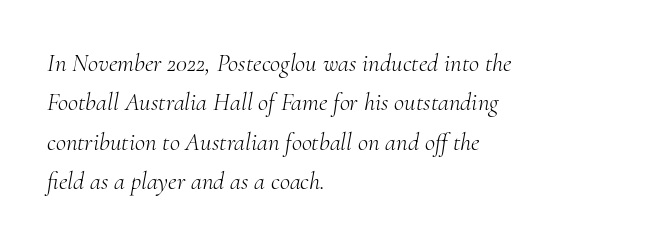
Q: Is the text bold? A: No.
Q: Is the text italic (slanted)? A: Yes, it leans right by about 10 degrees.
Q: Is the text underlined? A: No.
Q: How is the paragraph aligned? A: Left-aligned.
Q: Is the spacing between letters normal or unusually wide? A: Normal.
Q: Is the spacing between lines tight, normal or loose? A: Normal.
